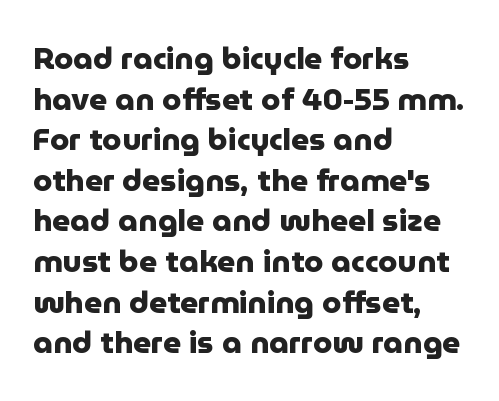
{"serif": "no", "italic": "no", "bold": "yes", "weight": "heavy", "width": "normal", "stroke_contrast": "low", "x_height": "medium", "monospaced": "no", "underline": "no", "align": "left", "line_spacing": "normal", "line_spacing_ratio": 1.31, "letter_spacing": "normal", "letter_spacing_em": 0.0, "glyph_px": 31}
